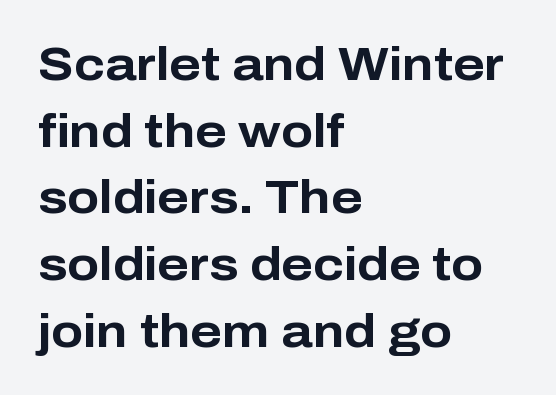
The image shows 47 px bold sans-serif type, upright; set left-aligned, normal line spacing (1.42x), normal letter spacing, not underlined; low stroke contrast and a medium x-height.
